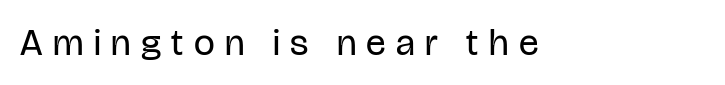
Q: Is the text bold? A: No.
Q: Is the text italic (slanted)? A: No, it is upright.
Q: Is the typeface a serif or a sans-serif typeface? A: Sans-serif.
Q: Is the text underlined? A: No.
Q: Is the spacing between letters normal or unusually wide? A: Unusually wide.
Q: Width (condensed, normal, or wide)? A: Condensed.
Q: Stroke contrast? A: Low.
Q: x-height? A: Large.
Q: Monospaced? A: No.
